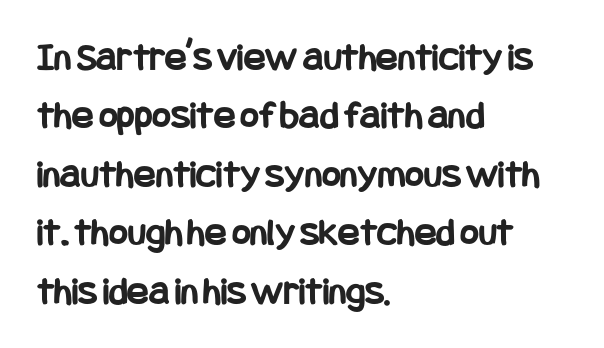
The image shows 40 px bold, condensed sans-serif type, upright; set left-aligned, normal line spacing (1.46x), normal letter spacing, not underlined; low stroke contrast and a large x-height.
